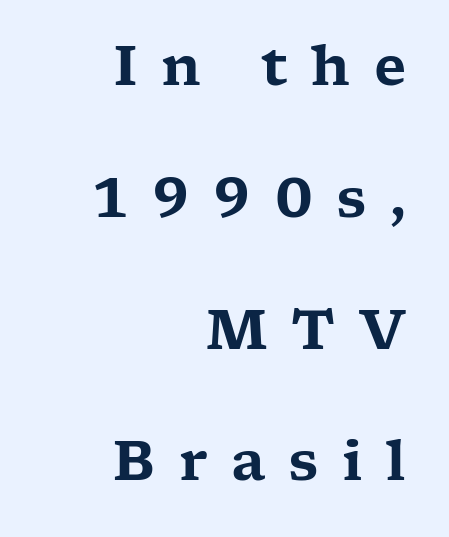
Q: Is the text italic (slanted)? A: No, it is upright.
Q: Is the typeface a serif or a sans-serif typeface? A: Serif.
Q: Is the text underlined? A: No.
Q: How is the paragraph aligned? A: Right-aligned.
Q: Is the spacing between letters normal or unusually wide? A: Unusually wide.
Q: Is the spacing between lines tight, normal or loose? A: Loose.
Q: Width (condensed, normal, or wide)? A: Wide.
Q: Stroke contrast? A: Low.
Q: x-height? A: Medium.
Q: Monospaced? A: No.
